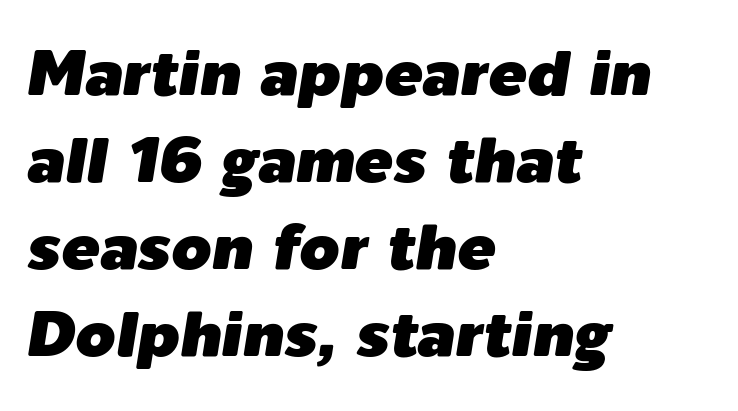
The image shows 64 px text type, italic (leaning right); set left-aligned, normal line spacing (1.36x), normal letter spacing, not underlined; low stroke contrast and a medium x-height.
